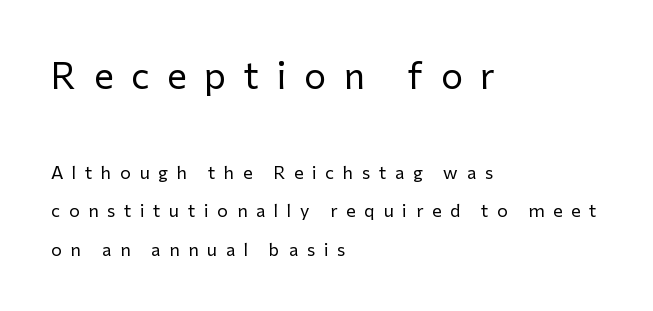
{"serif": "no", "italic": "no", "bold": "no", "weight": "regular", "width": "normal", "stroke_contrast": "low", "x_height": "medium", "monospaced": "no", "underline": "no", "align": "left", "line_spacing": "loose", "line_spacing_ratio": 2.14, "letter_spacing": "wide", "letter_spacing_em": 0.48, "larger_block": "first", "size_ratio": 2.06, "glyph_px": 37}
